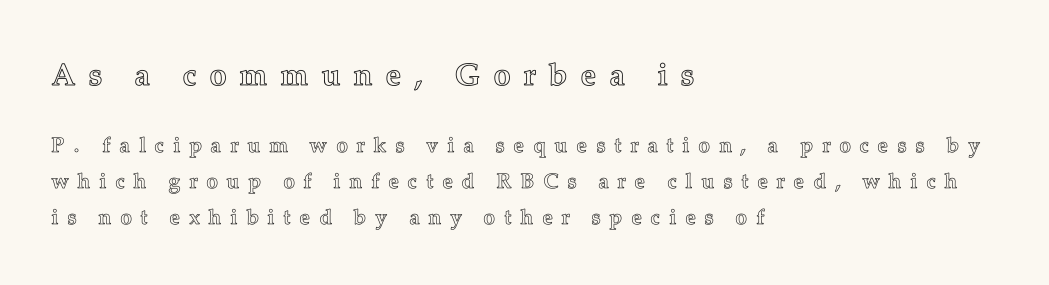
{"italic": "no", "width": "normal", "x_height": "medium", "monospaced": "no", "underline": "no", "align": "left", "line_spacing_ratio": 1.72, "letter_spacing": "wide", "letter_spacing_em": 0.41, "larger_block": "first", "size_ratio": 1.48, "glyph_px": 31}
